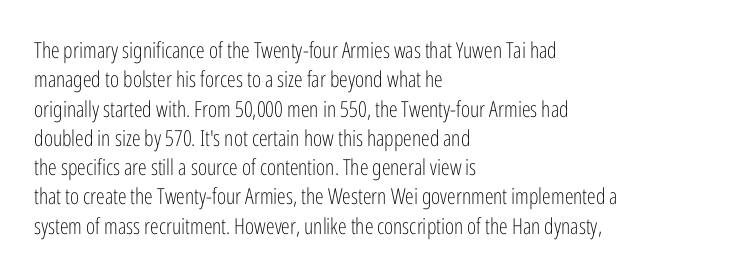
The image shows 22 px text type, upright; set left-aligned, normal line spacing (1.33x), normal letter spacing, not underlined.
